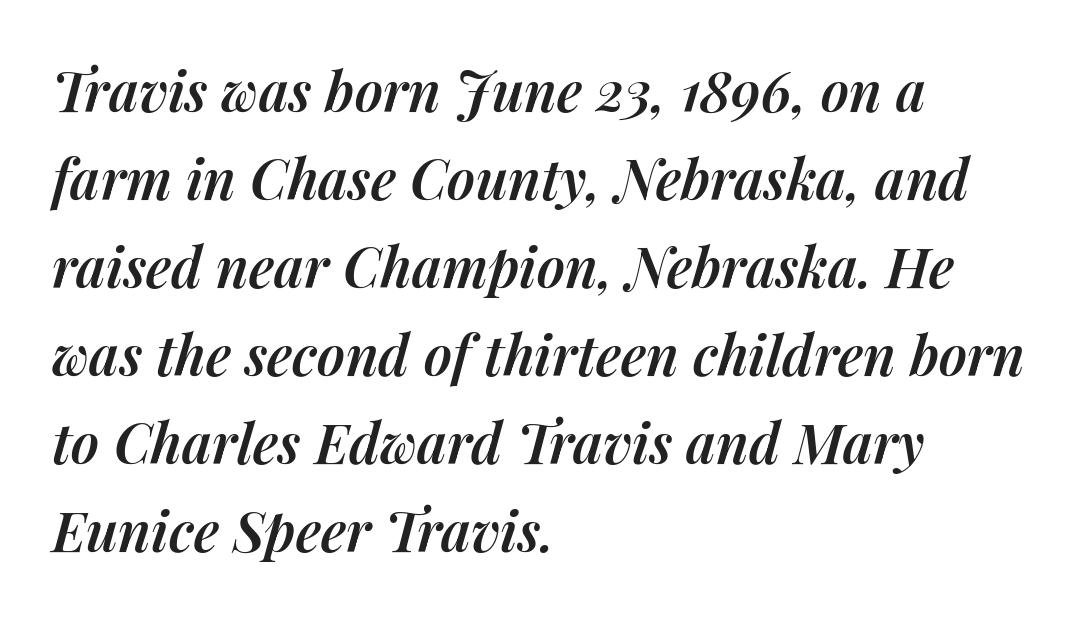
Is the type bold? Partly — it's a semibold, heavier than regular but not fully bold. Teacher's note: observe the even left margin — that is flush-left alignment. A clean baseline with only descenders dipping below it. The rendering uses natural spacing where letterforms have individual widths.
